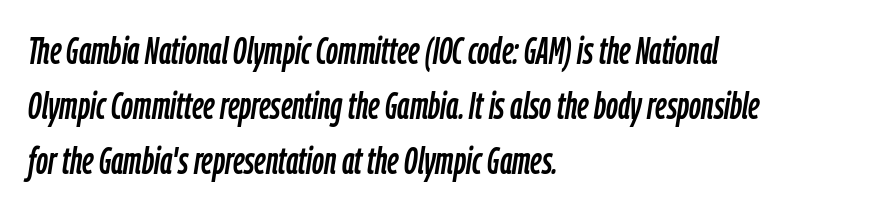
Q: Is the text italic (slanted)? A: Yes, it leans right by about 9 degrees.
Q: Is the text underlined? A: No.
Q: How is the paragraph aligned? A: Left-aligned.
Q: Is the spacing between letters normal or unusually wide? A: Normal.
Q: Is the spacing between lines tight, normal or loose? A: Normal.
Q: Width (condensed, normal, or wide)? A: Condensed.
Q: Stroke contrast? A: Low.
Q: x-height? A: Medium.
Q: Monospaced? A: No.
